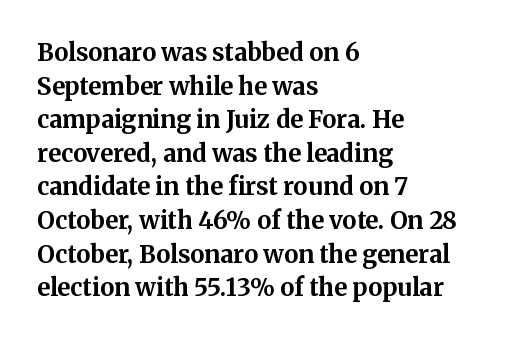
Q: Is the text bold? A: Yes.
Q: Is the text italic (slanted)? A: No, it is upright.
Q: Is the text underlined? A: No.
Q: How is the paragraph aligned? A: Left-aligned.
Q: Is the spacing between letters normal or unusually wide? A: Normal.
Q: Is the spacing between lines tight, normal or loose? A: Normal.
